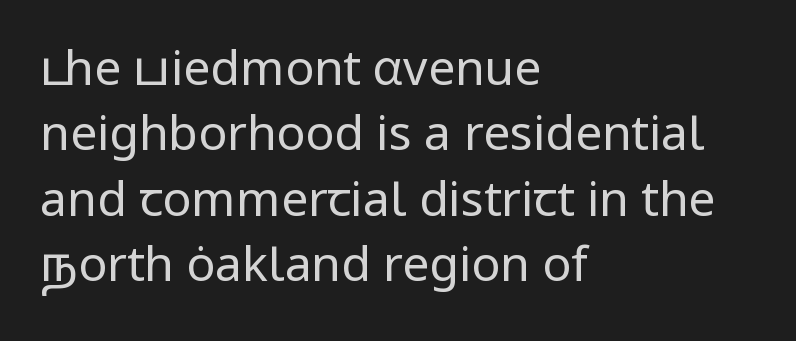
The rows are spaced the way most documents space them. The words here are not underlined. Does the type have serifs? No, each stem ends abruptly. The letters advance in unequal steps, a hallmark of proportional type. No extra ink here — the face is not bold.
